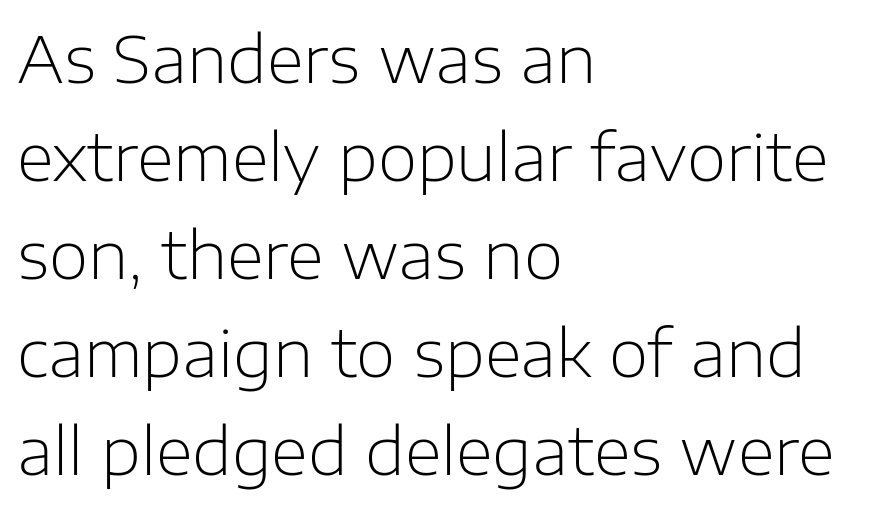
{"serif": "no", "italic": "no", "bold": "no", "weight": "light", "width": "normal", "stroke_contrast": "low", "x_height": "medium", "monospaced": "no", "underline": "no", "align": "left", "line_spacing": "normal", "line_spacing_ratio": 1.53, "letter_spacing": "normal", "letter_spacing_em": 0.0, "glyph_px": 64}
